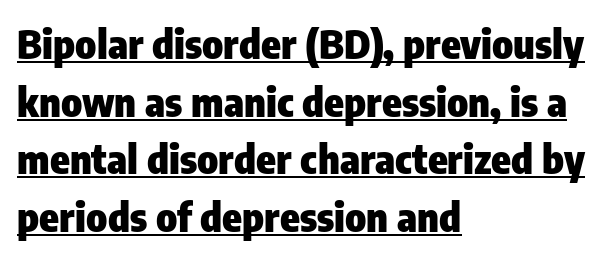
Q: Is the text bold? A: Yes.
Q: Is the text italic (slanted)? A: No, it is upright.
Q: Is the typeface a serif or a sans-serif typeface? A: Sans-serif.
Q: Is the text underlined? A: Yes.
Q: How is the paragraph aligned? A: Left-aligned.
Q: Is the spacing between letters normal or unusually wide? A: Normal.
Q: Is the spacing between lines tight, normal or loose? A: Normal.
Q: Width (condensed, normal, or wide)? A: Condensed.
Q: Stroke contrast? A: Low.
Q: x-height? A: Medium.
Q: Monospaced? A: No.
